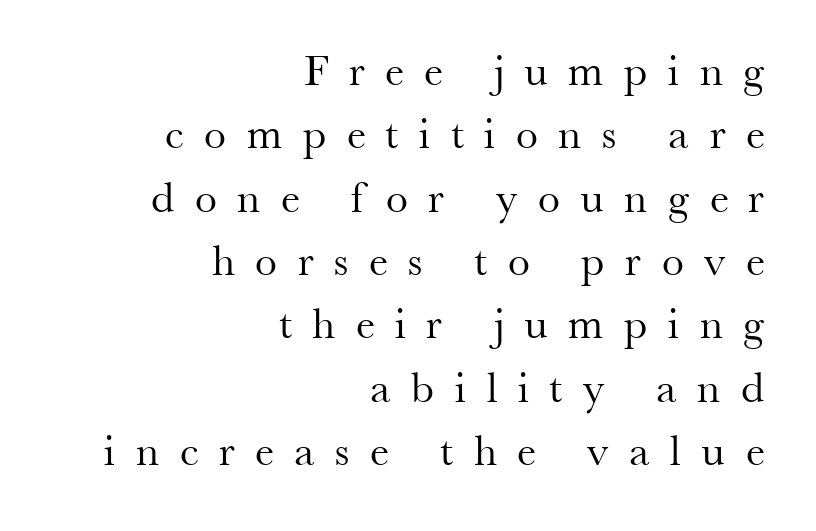
The image shows 44 px regular-weight serif type, upright; set right-aligned, normal line spacing (1.44x), unusually wide letter spacing (+0.47 em), not underlined; medium stroke contrast and a small x-height.
